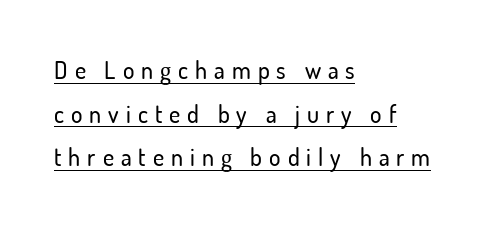
Q: Is the text italic (slanted)? A: No, it is upright.
Q: Is the text underlined? A: Yes.
Q: How is the paragraph aligned? A: Left-aligned.
Q: Is the spacing between letters normal or unusually wide? A: Unusually wide.
